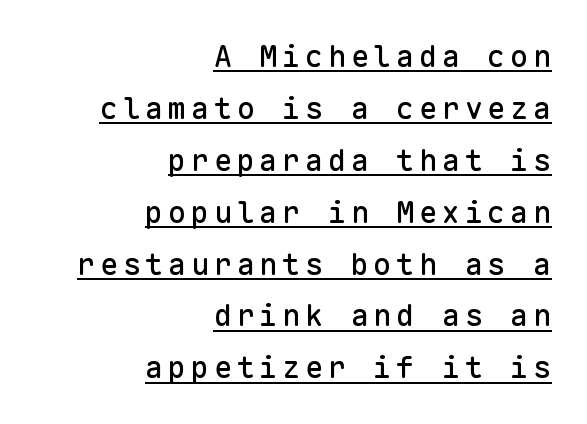
The image shows 30 px sans-serif type, upright, monospaced; set right-aligned, line spacing 1.73x, underlined; low stroke contrast and a medium x-height.
